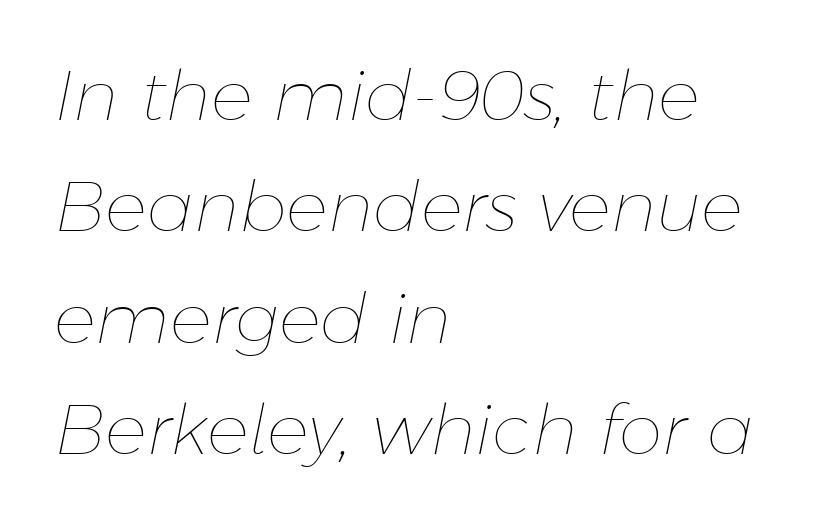
{"italic": "yes", "lean": "right", "slant_degrees": 11, "bold": "no", "weight": "thin", "width": "normal", "stroke_contrast": "low", "x_height": "medium", "monospaced": "no", "underline": "no", "align": "left", "line_spacing": "normal", "line_spacing_ratio": 1.59, "letter_spacing": "normal", "letter_spacing_em": 0.0, "glyph_px": 70}
